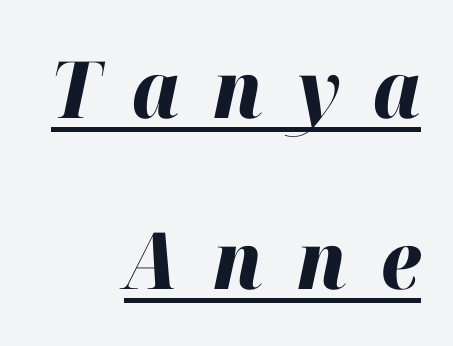
The image shows 79 px heavy type, italic (leaning right); set right-aligned, loose line spacing (2.16x), unusually wide letter spacing (+0.42 em), underlined; high stroke contrast and a medium x-height.
